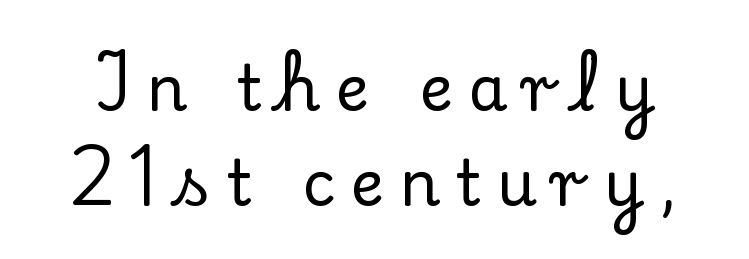
{"serif": "yes", "italic": "no", "width": "normal", "stroke_contrast": "low", "x_height": "small", "monospaced": "no", "underline": "no", "line_spacing": "normal", "line_spacing_ratio": 1.51, "letter_spacing": "wide", "letter_spacing_em": 0.25, "glyph_px": 63}
